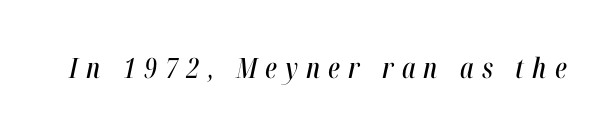
The image shows 28 px condensed type, italic (leaning right); set unusually wide letter spacing (+0.29 em), not underlined; high stroke contrast and a medium x-height.
